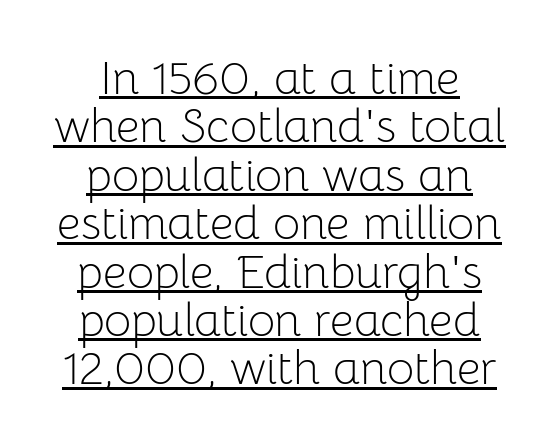
{"serif": "no", "italic": "no", "bold": "no", "weight": "light", "width": "normal", "stroke_contrast": "low", "x_height": "medium", "monospaced": "no", "underline": "yes", "align": "center", "line_spacing": "tight", "line_spacing_ratio": 1.03, "letter_spacing": "normal", "letter_spacing_em": 0.0, "glyph_px": 47}
